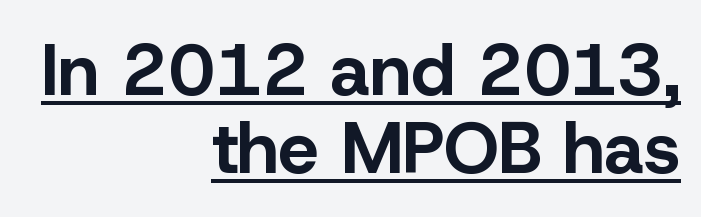
Q: Is the text bold? A: Yes.
Q: Is the text italic (slanted)? A: No, it is upright.
Q: Is the typeface a serif or a sans-serif typeface? A: Sans-serif.
Q: Is the text underlined? A: Yes.
Q: How is the paragraph aligned? A: Right-aligned.
Q: Is the spacing between letters normal or unusually wide? A: Normal.
Q: Is the spacing between lines tight, normal or loose? A: Tight.
Q: Width (condensed, normal, or wide)? A: Normal.
Q: Stroke contrast? A: Low.
Q: x-height? A: Medium.
Q: Monospaced? A: No.
